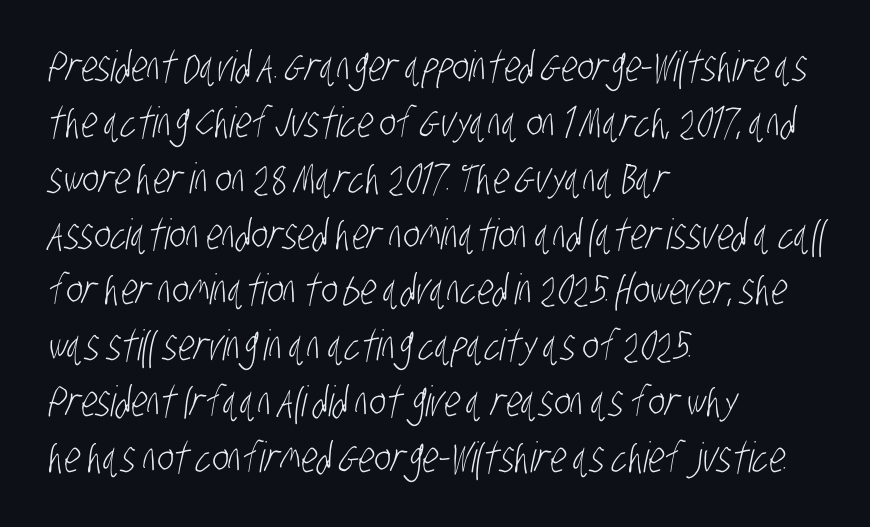
Descenders are the only things crossing below the line. This rendering uses left alignment, leaving the right contour irregular. Observe the ordinary spacing: letters are neighbours, not strangers. Spacing verdict: proportional, widths tailored to each character.
